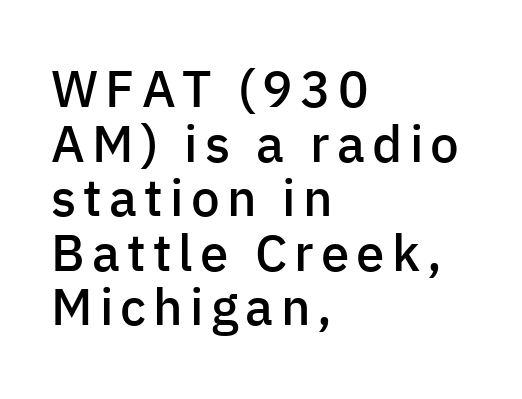
Q: Is the text bold? A: Semi-bold.
Q: Is the text italic (slanted)? A: No, it is upright.
Q: Is the typeface a serif or a sans-serif typeface? A: Sans-serif.
Q: Is the text underlined? A: No.
Q: How is the paragraph aligned? A: Left-aligned.
Q: Is the spacing between lines tight, normal or loose? A: Tight.
Q: Width (condensed, normal, or wide)? A: Normal.
Q: Stroke contrast? A: Low.
Q: x-height? A: Medium.
Q: Monospaced? A: No.
